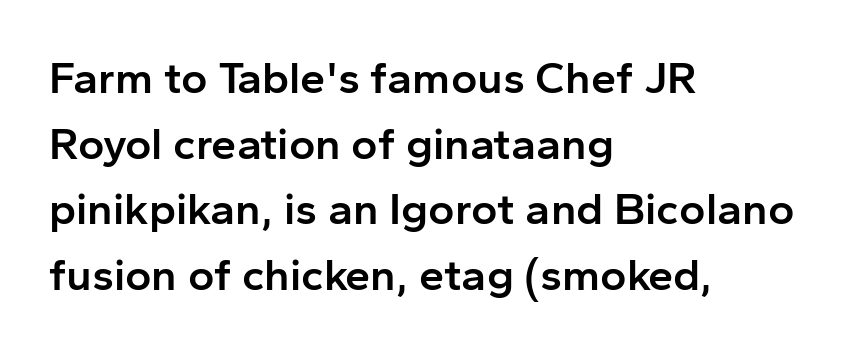
If you drew a line through each stem, it would be perfectly vertical. Between one letter and the next there's only the usual sliver of space. No feet cap the strokes, marking this as sans-serif type. Each letter keeps its own natural width here, so spacing adapts to shape. Weight: semibold (demi). In terms of leading, this rendering sits right in the middle.
